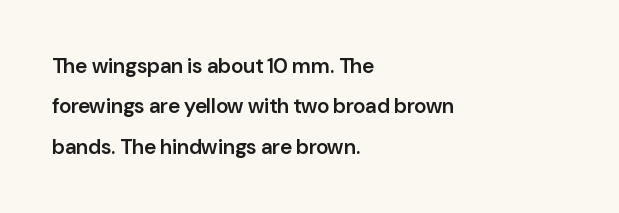
{"italic": "no", "bold": "semi", "underline": "no", "align": "left", "line_spacing": "loose", "line_spacing_ratio": 1.92, "letter_spacing": "normal", "letter_spacing_em": 0.0, "glyph_px": 21}
